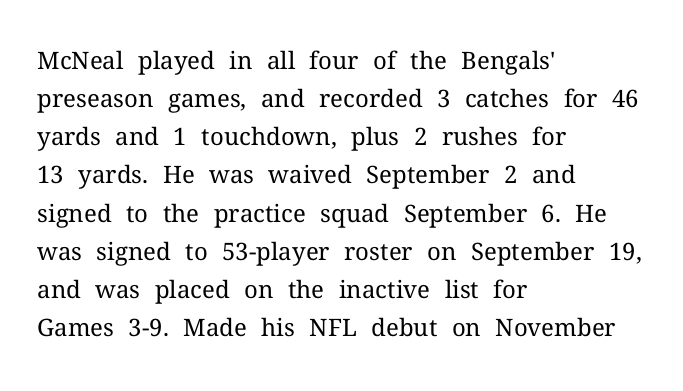
The image shows 24 px text type, upright; set left-aligned, normal line spacing (1.59x), normal letter spacing, not underlined.
